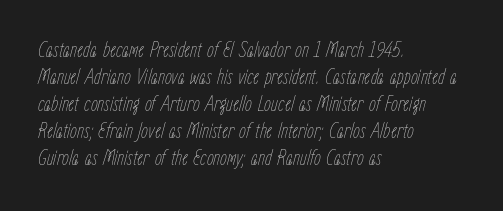
Honestly, there is no underline to notice here at all. The passage is arranged the way most books set body copy — flush left. An italicized treatment has been applied to the whole sample. Compared with typical body copy, the letter spacing here is the same.
